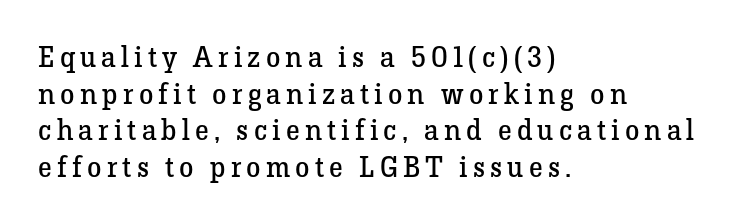
The image shows 29 px regular-weight serif type, upright; set left-aligned, normal line spacing (1.26x), not underlined; low stroke contrast and a medium x-height.
